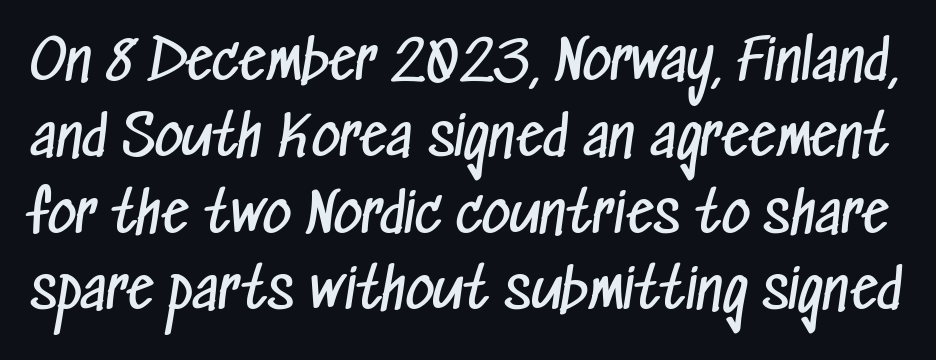
Q: Is the text bold? A: No.
Q: Is the typeface a serif or a sans-serif typeface? A: Sans-serif.
Q: Is the text underlined? A: No.
Q: Is the spacing between letters normal or unusually wide? A: Normal.
Q: Is the spacing between lines tight, normal or loose? A: Normal.
Q: Width (condensed, normal, or wide)? A: Condensed.
Q: Stroke contrast? A: Low.
Q: x-height? A: Medium.
Q: Monospaced? A: No.
